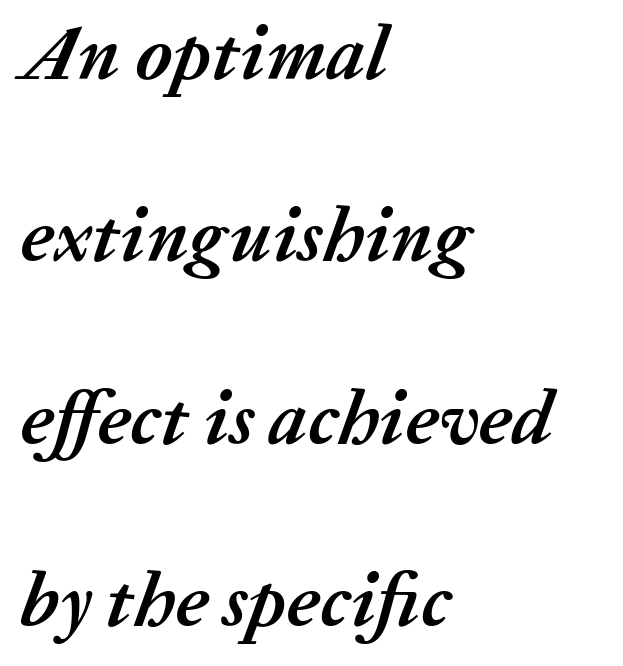
{"italic": "yes", "lean": "right", "slant_degrees": 20, "bold": "yes", "weight": "semibold", "width": "normal", "stroke_contrast": "medium", "x_height": "medium", "monospaced": "no", "underline": "no", "align": "left", "line_spacing": "loose", "line_spacing_ratio": 2.37, "letter_spacing": "normal", "letter_spacing_em": 0.0, "glyph_px": 77}
